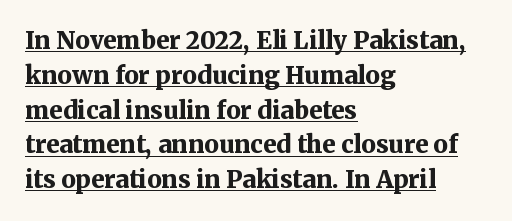
{"italic": "no", "bold": "yes", "underline": "yes", "align": "left", "line_spacing": "normal", "line_spacing_ratio": 1.45, "letter_spacing": "normal", "letter_spacing_em": 0.0, "glyph_px": 24}
